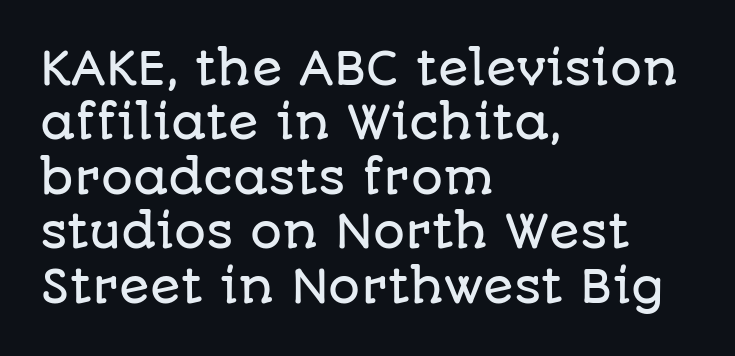
{"serif": "no", "italic": "no", "width": "normal", "stroke_contrast": "low", "x_height": "large", "monospaced": "no", "underline": "no", "align": "left", "line_spacing_ratio": 1.21, "letter_spacing": "normal", "letter_spacing_em": 0.0, "glyph_px": 45}
